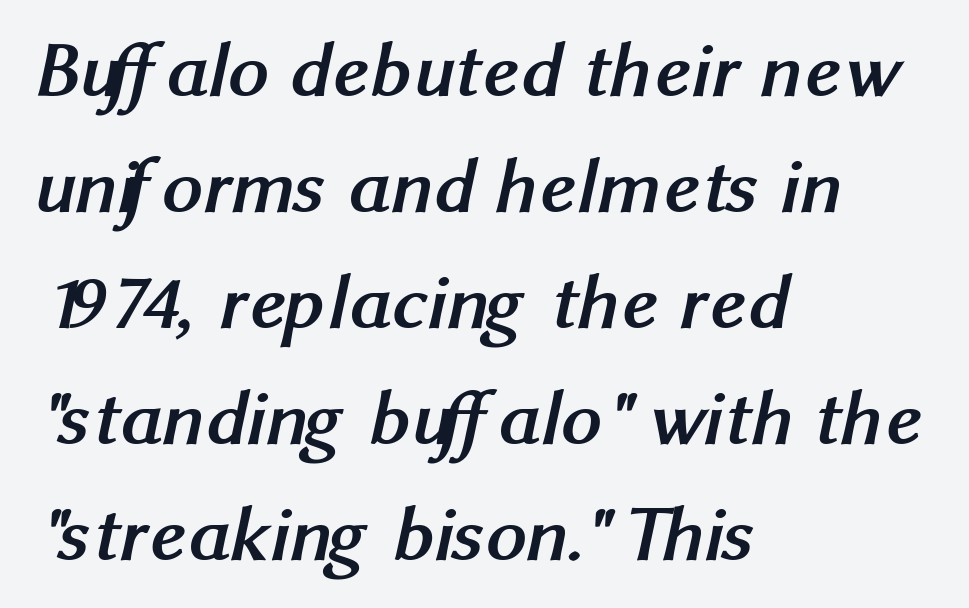
This sample keeps an unexceptional amount of space between lines. The typesetting leans heavy: a genuine bold. A classic flush-left, rag-right setting is used for this passage. This sample uses plain, unmodified letter spacing.
